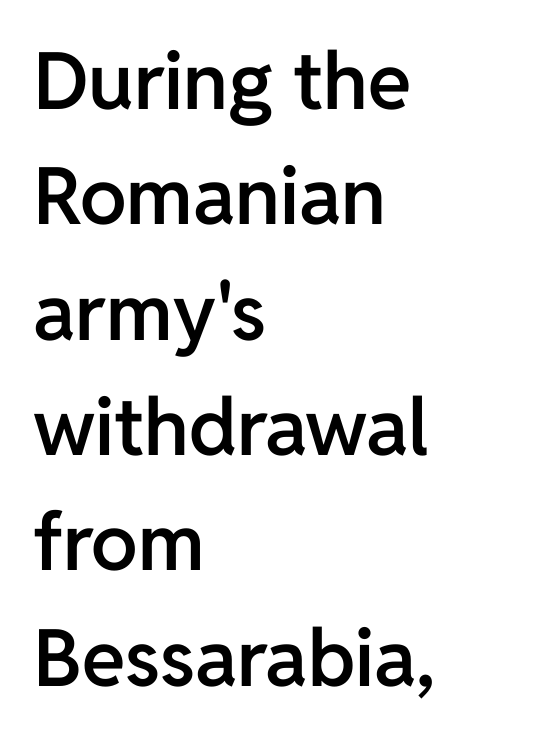
Here the designer chose a conventional face with non-uniform glyph widths. Reading down the column, the eye jumps a familiar distance to each next line. The rendering anchors every line to the left-hand side. Look at the stroke-to-counter ratio: somewhat heavy, a semibold. What stands out about the letter spacing? Nothing — it is the standard amount. The lettering holds an erect, upright posture throughout.
